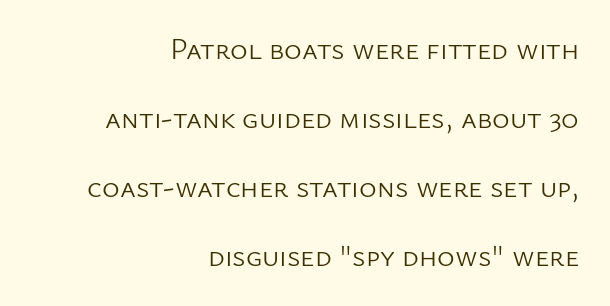
{"serif": "no", "italic": "no", "bold": "no", "weight": "light", "width": "normal", "stroke_contrast": "low", "x_height": "medium", "monospaced": "no", "underline": "no", "align": "right", "line_spacing": "loose", "line_spacing_ratio": 2.3, "letter_spacing": "normal", "letter_spacing_em": 0.0, "glyph_px": 30}
